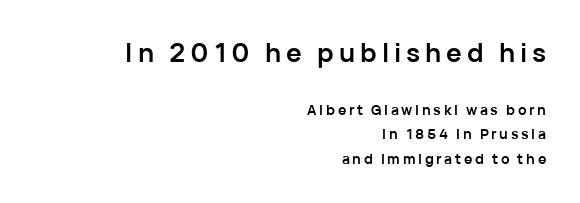
{"italic": "no", "bold": "yes", "underline": "no", "align": "right", "line_spacing_ratio": 1.74, "larger_block": "first", "size_ratio": 1.86, "glyph_px": 26}
